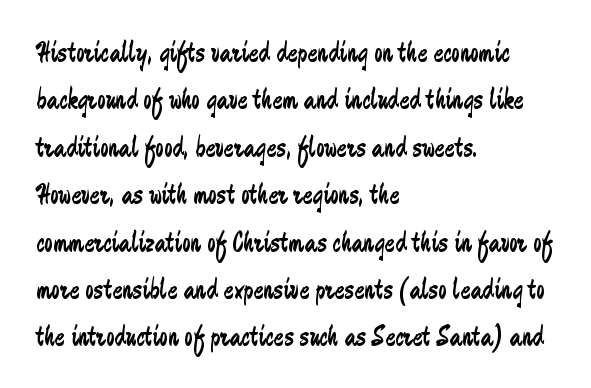
The weight would be labelled regular, book, light, or lighter still. The letters advance in unequal steps, a hallmark of proportional type. Notice how the passage keeps a crisp vertical edge on the left only. Normally led — the rows are evenly, conventionally spaced.
